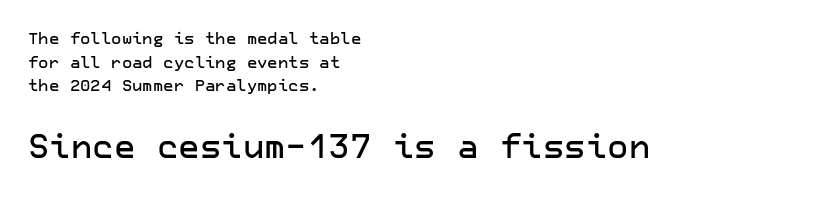
The image shows 33 px sans-serif type, upright; set left-aligned, normal line spacing (1.48x), normal letter spacing, not underlined; the second (bottom) block is 2.06x larger; low stroke contrast and a medium x-height.
